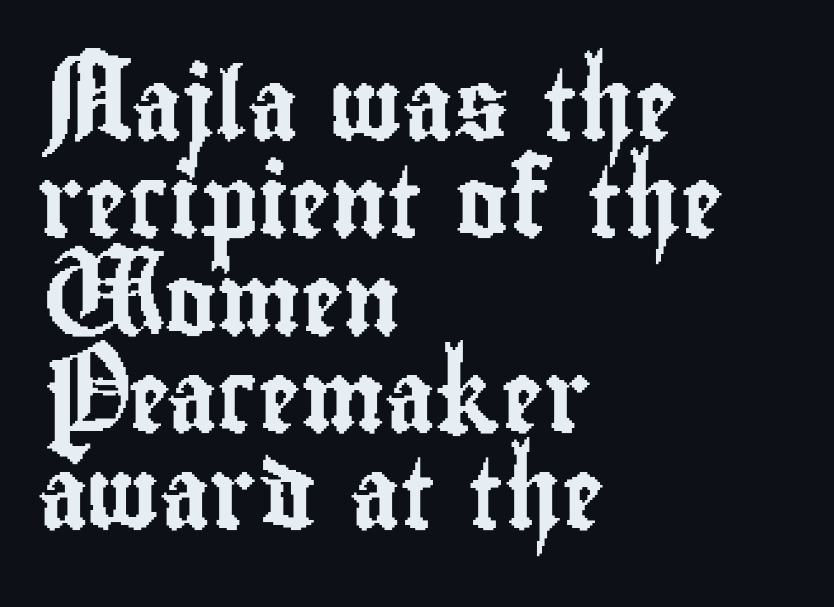
{"serif": "no", "italic": "no", "width": "condensed", "stroke_contrast": "low", "x_height": "small", "monospaced": "no", "underline": "no", "align": "left", "line_spacing": "normal", "line_spacing_ratio": 1.37, "letter_spacing": "normal", "letter_spacing_em": 0.0, "glyph_px": 71}
